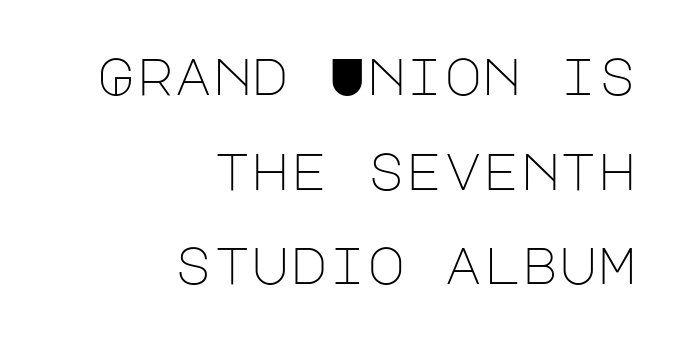
Q: Is the text bold? A: No.
Q: Is the text italic (slanted)? A: No, it is upright.
Q: Is the typeface a serif or a sans-serif typeface? A: Sans-serif.
Q: Is the text underlined? A: No.
Q: How is the paragraph aligned? A: Right-aligned.
Q: Is the spacing between letters normal or unusually wide? A: Normal.
Q: Width (condensed, normal, or wide)? A: Normal.
Q: Stroke contrast? A: Low.
Q: x-height? A: Large.
